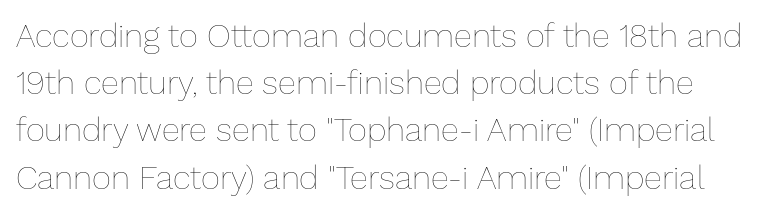
Q: Is the text bold? A: No.
Q: Is the text italic (slanted)? A: No, it is upright.
Q: Is the text underlined? A: No.
Q: Is the spacing between letters normal or unusually wide? A: Normal.
Q: Is the spacing between lines tight, normal or loose? A: Normal.
Q: Width (condensed, normal, or wide)? A: Normal.
Q: Stroke contrast? A: Low.
Q: x-height? A: Medium.
Q: Monospaced? A: No.
